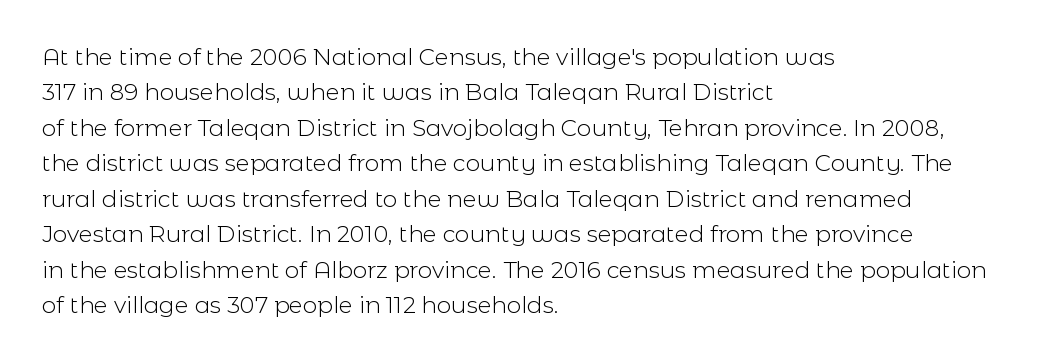
{"italic": "no", "bold": "no", "underline": "no", "align": "left", "line_spacing": "normal", "line_spacing_ratio": 1.54, "letter_spacing": "normal", "letter_spacing_em": 0.0, "glyph_px": 23}
